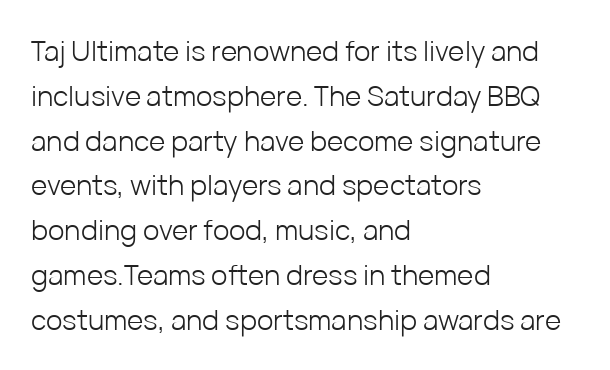
Q: Is the text bold? A: No.
Q: Is the text italic (slanted)? A: No, it is upright.
Q: Is the typeface a serif or a sans-serif typeface? A: Sans-serif.
Q: Is the text underlined? A: No.
Q: How is the paragraph aligned? A: Left-aligned.
Q: Is the spacing between letters normal or unusually wide? A: Normal.
Q: Is the spacing between lines tight, normal or loose? A: Normal.
Q: Width (condensed, normal, or wide)? A: Normal.
Q: Stroke contrast? A: Low.
Q: x-height? A: Medium.
Q: Monospaced? A: No.
